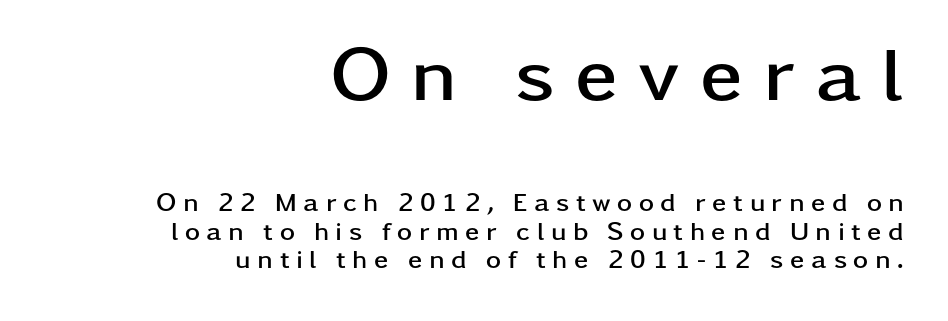
Q: Is the text bold? A: Yes.
Q: Is the text italic (slanted)? A: No, it is upright.
Q: Is the typeface a serif or a sans-serif typeface? A: Sans-serif.
Q: Is the text underlined? A: No.
Q: How is the paragraph aligned? A: Right-aligned.
Q: Is the spacing between letters normal or unusually wide? A: Unusually wide.
Q: Is the spacing between lines tight, normal or loose? A: Tight.
Q: Which block of text is set in a larger size, the first (top) or the second (bottom)? A: The first (top) one.
Q: Width (condensed, normal, or wide)? A: Wide.
Q: Stroke contrast? A: Low.
Q: x-height? A: Medium.
Q: Monospaced? A: No.
